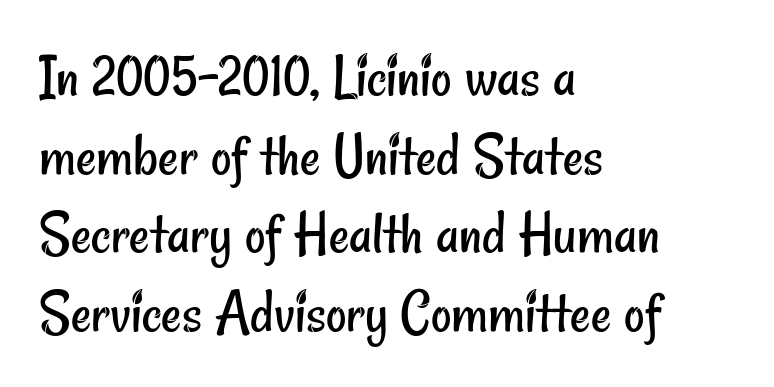
Q: Is the text bold? A: No.
Q: Is the typeface a serif or a sans-serif typeface? A: Sans-serif.
Q: Is the text underlined? A: No.
Q: How is the paragraph aligned? A: Left-aligned.
Q: Is the spacing between letters normal or unusually wide? A: Normal.
Q: Is the spacing between lines tight, normal or loose? A: Normal.
Q: Width (condensed, normal, or wide)? A: Condensed.
Q: Stroke contrast? A: Low.
Q: x-height? A: Small.
Q: Monospaced? A: No.
